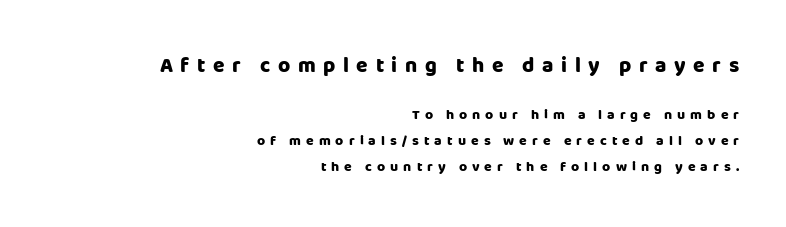
The image shows 21 px bold type, upright; set right-aligned, line spacing 1.84x, unusually wide letter spacing (+0.36 em), not underlined; the first (top) block is 1.5x larger.
